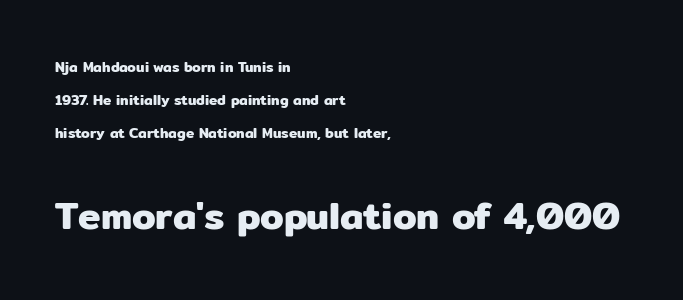
{"serif": "no", "italic": "no", "width": "normal", "stroke_contrast": "low", "x_height": "medium", "monospaced": "no", "underline": "no", "align": "left", "line_spacing": "loose", "line_spacing_ratio": 2.36, "letter_spacing": "normal", "letter_spacing_em": 0.0, "larger_block": "second", "size_ratio": 2.71, "glyph_px": 38}
